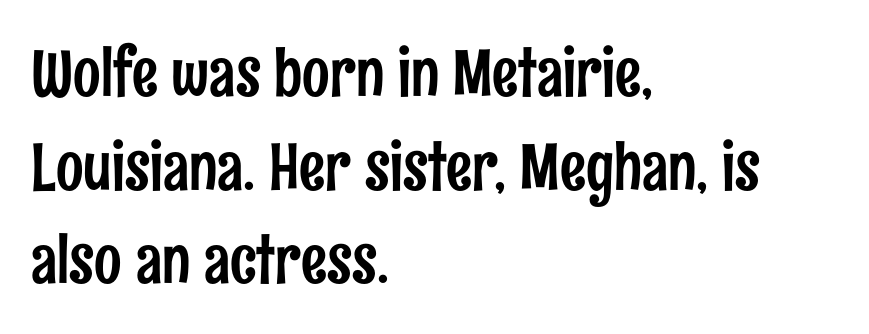
{"serif": "no", "italic": "no", "width": "condensed", "stroke_contrast": "low", "x_height": "medium", "monospaced": "no", "underline": "no", "align": "left", "line_spacing": "normal", "line_spacing_ratio": 1.44, "letter_spacing": "normal", "letter_spacing_em": 0.0, "glyph_px": 65}
